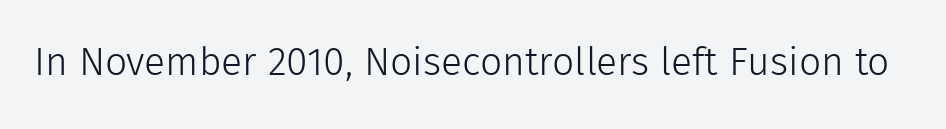
{"serif": "no", "italic": "no", "bold": "no", "weight": "light", "width": "normal", "x_height": "medium", "monospaced": "no", "underline": "no", "letter_spacing": "normal", "letter_spacing_em": 0.0, "glyph_px": 39}
